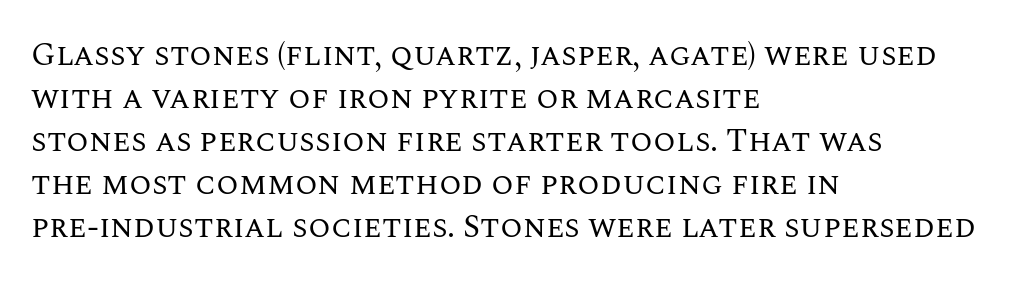
The image shows 32 px regular-weight type, upright; set left-aligned, normal line spacing (1.34x), normal letter spacing, not underlined; medium stroke contrast and a large x-height.
